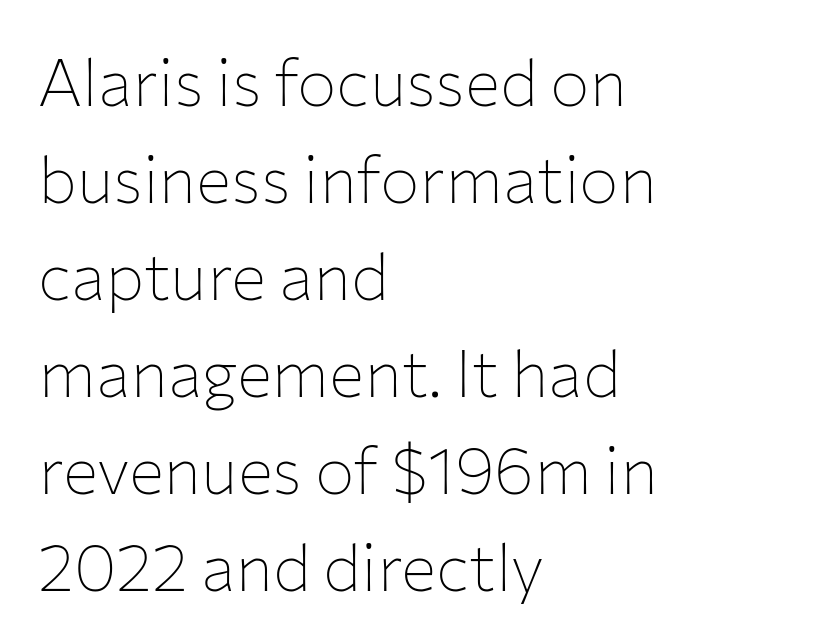
Is the type heavy? It reads as light-to-regular instead. The setting favours the left margin, as ordinary paragraphs usually do. Nope, no serifs anywhere on these letters. Here the designer chose a conventional face with non-uniform glyph widths. This is roman type, the default non-slanted kind. The rendering keeps characters at their native spacing.
